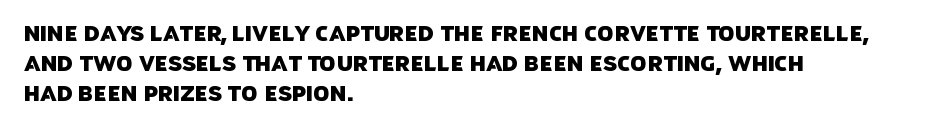
{"underline": "no", "align": "left", "line_spacing": "normal", "line_spacing_ratio": 1.42, "letter_spacing": "normal", "letter_spacing_em": 0.0, "glyph_px": 21}
